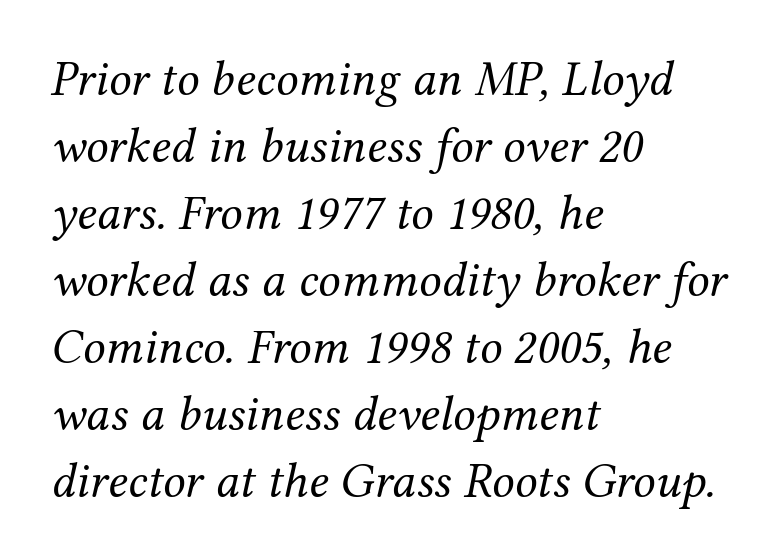
The leading is moderate, giving the passage an even texture. The font's italic variant was chosen for this text. The typesetter chose a ragged-right arrangement here. Weight: regular or lighter. Think of a printed novel: that variable character pitch is what you see here. Has an underline been added? It has not.
